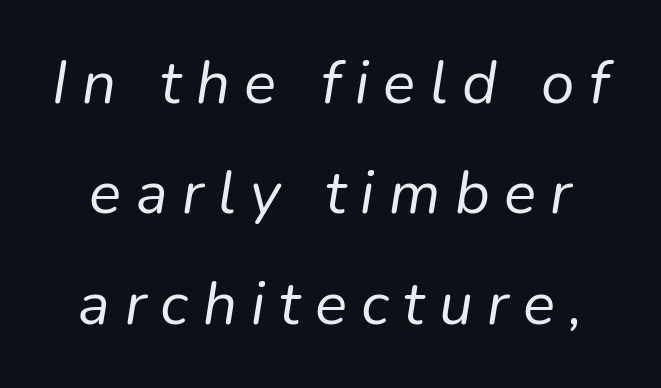
The letterforms sit at book weight or below. These lines are rendered in a variable-pitch font. The lettering tilts uniformly, giving the passage an italic look. You could only call the tracking loose — the letters float apart. The string is rendered with underlining switched off.
